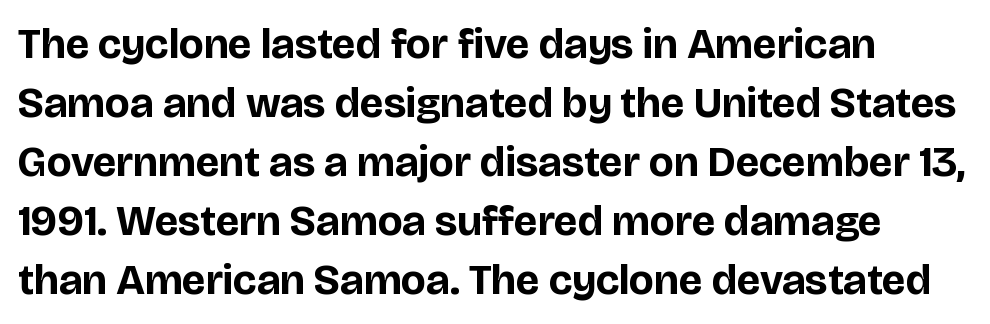
This rendering leaves character spacing at its baseline value. Reading down the column, the eye jumps a familiar distance to each next line. The letters stand upright; this is a roman face. The space directly below the letters is spotless. The typeface chosen for these lines omits serifs. Proportional: the letters do not fall into vertical columns.
